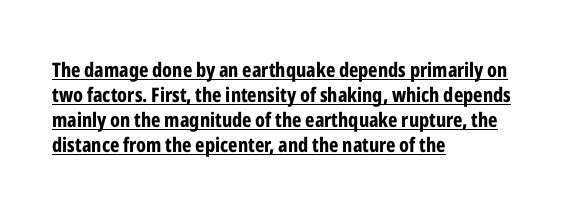
The image shows 20 px bold type, upright; set left-aligned, normal line spacing (1.25x), normal letter spacing, underlined.
